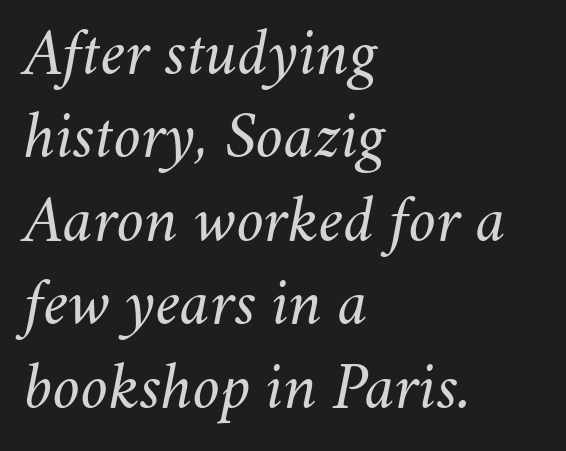
Line starts are locked; line ends wander. Here the designer chose a conventional face with non-uniform glyph widths. Characters follow at the spacing the type designer built in. The font is comparable to plain body text, perhaps lighter. The specimen reads as italic at a glance.
